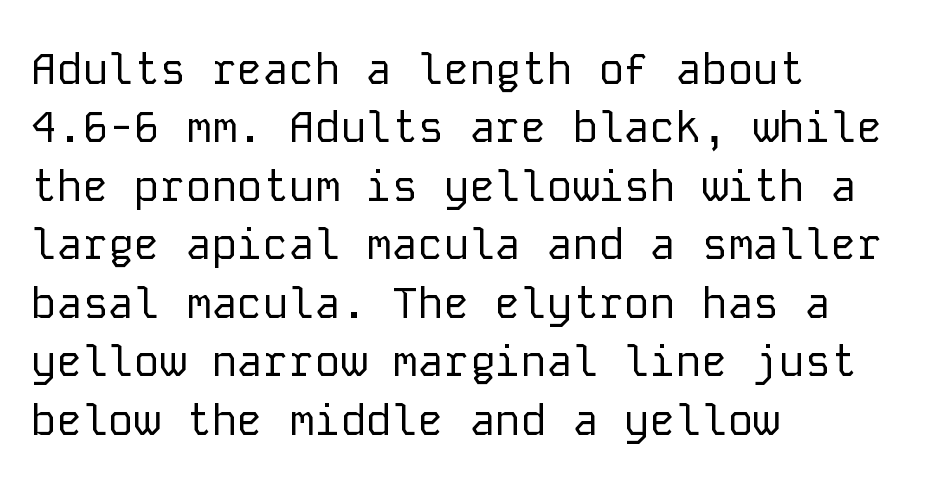
Q: Is the text bold? A: No.
Q: Is the text italic (slanted)? A: No, it is upright.
Q: Is the typeface a serif or a sans-serif typeface? A: Sans-serif.
Q: Is the text underlined? A: No.
Q: How is the paragraph aligned? A: Left-aligned.
Q: Is the spacing between letters normal or unusually wide? A: Normal.
Q: Is the spacing between lines tight, normal or loose? A: Normal.
Q: Width (condensed, normal, or wide)? A: Normal.
Q: Stroke contrast? A: Low.
Q: x-height? A: Medium.
Q: Monospaced? A: Yes.
